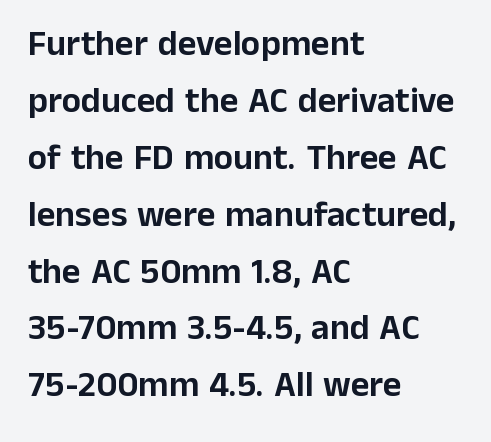
This sample keeps an unexceptional amount of space between lines. In terms of posture, this sample is upright. Tracking here is standard; glyphs follow each other at the usual distance. Short and long lines alike share a common starting point at left. These lines are composed in type without serifs. Character widths vary here, with narrow letters taking less room than wide ones.
